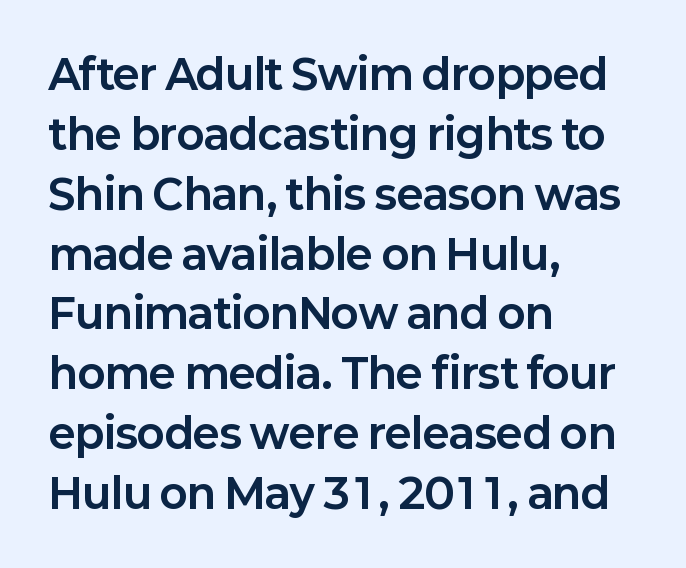
The image shows 41 px bold sans-serif type, upright; set left-aligned, normal line spacing (1.46x), normal letter spacing, not underlined; low stroke contrast and a medium x-height.
